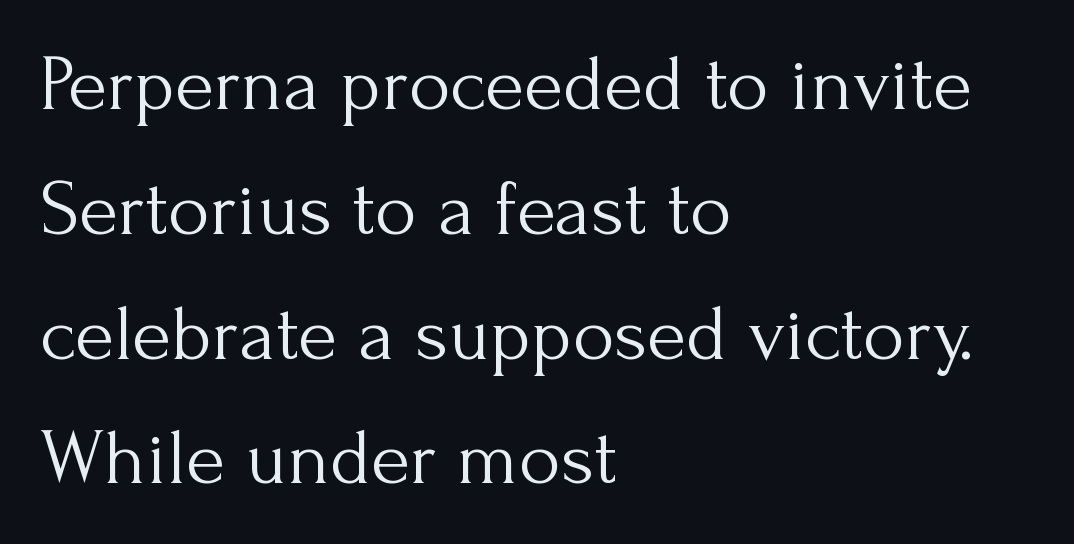
The passage is arranged the way most books set body copy — flush left. Default kerning and tracking; the words read as compact shapes. Anything drawn beneath the words? Only blank space. The font sits on the lighter half of the weight spectrum, regular included.
